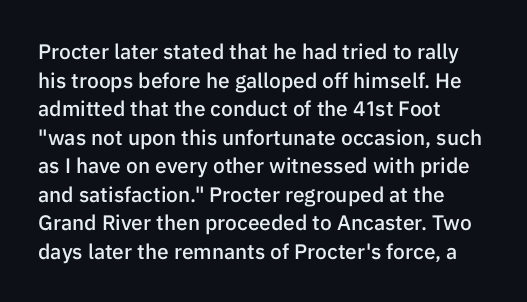
Q: Is the text bold? A: Semi-bold.
Q: Is the text italic (slanted)? A: No, it is upright.
Q: Is the text underlined? A: No.
Q: How is the paragraph aligned? A: Left-aligned.
Q: Is the spacing between letters normal or unusually wide? A: Normal.
Q: Is the spacing between lines tight, normal or loose? A: Normal.
